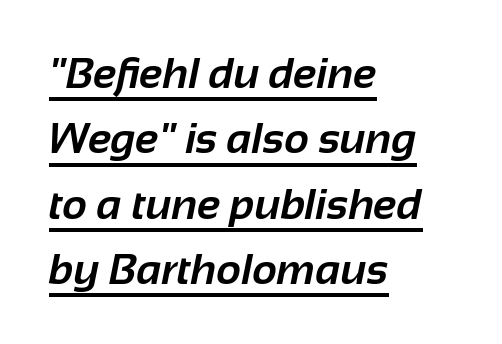
Q: Is the text bold? A: Yes.
Q: Is the typeface a serif or a sans-serif typeface? A: Sans-serif.
Q: Is the text underlined? A: Yes.
Q: How is the paragraph aligned? A: Left-aligned.
Q: Is the spacing between letters normal or unusually wide? A: Normal.
Q: Is the spacing between lines tight, normal or loose? A: Normal.
Q: Width (condensed, normal, or wide)? A: Normal.
Q: Stroke contrast? A: Low.
Q: x-height? A: Medium.
Q: Monospaced? A: No.
